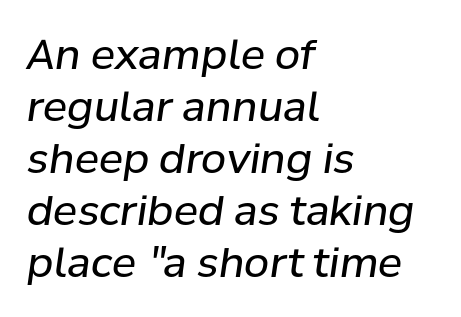
This sample keeps an unexceptional amount of space between lines. A classic flush-left, rag-right setting is used for this passage. Does extra space separate the letters? No, they use regular spacing. If you drew a line through each stem, it would be angled. Weight: not bold — regular or lighter. This sample has the flowing, uneven cadence of proportional lettering.
